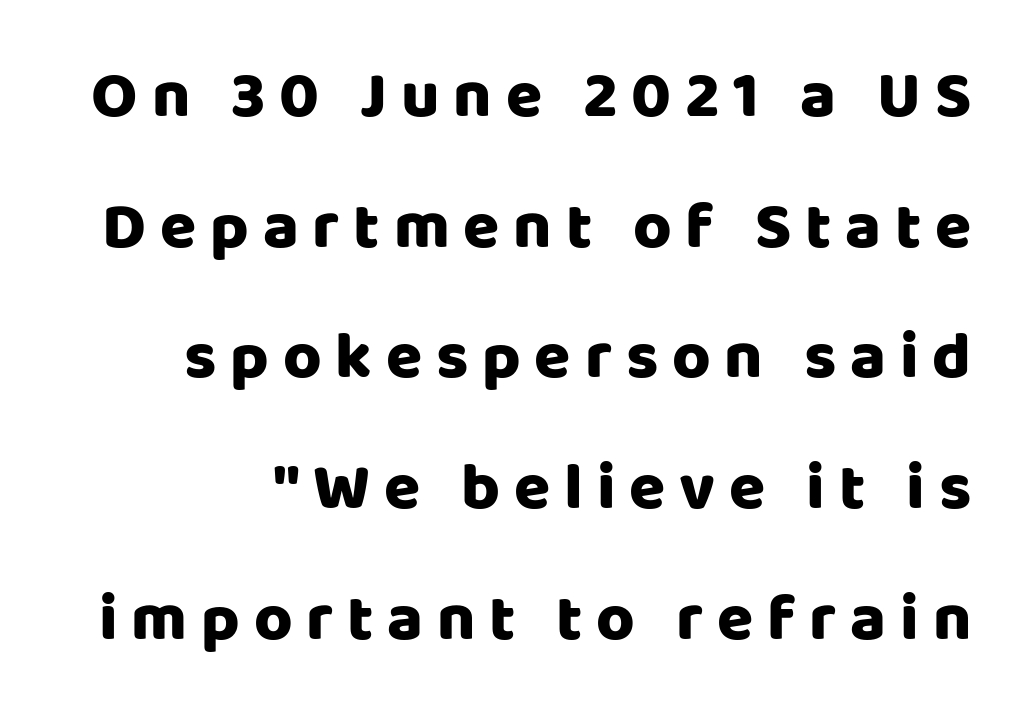
The image shows 66 px heavy sans-serif type, upright; set right-aligned, loose line spacing (1.98x), unusually wide letter spacing (+0.21 em), not underlined; low stroke contrast and a large x-height.
